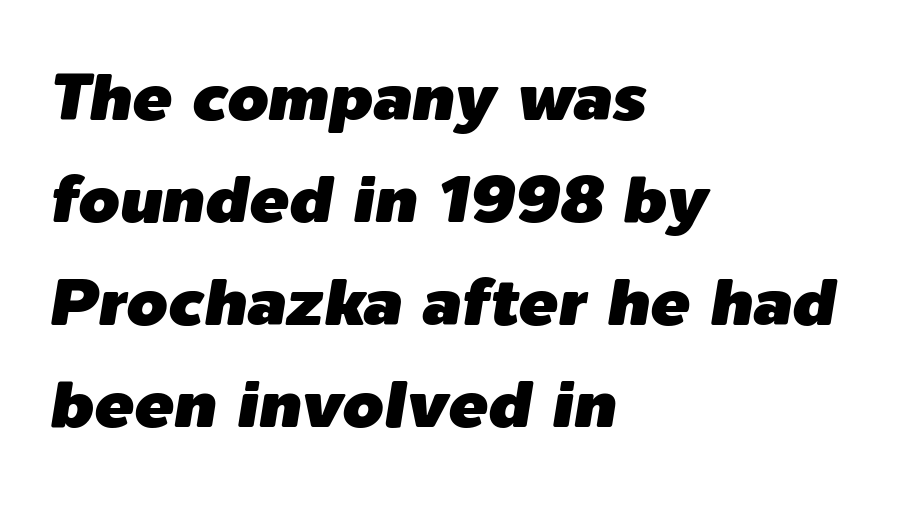
It's the slanting kind of type. The rendering keeps characters at their native spacing. Here the designer chose a conventional face with non-uniform glyph widths. Vertically, the passage feels balanced, rows spaced as you'd expect. The area under the type is left untouched.
